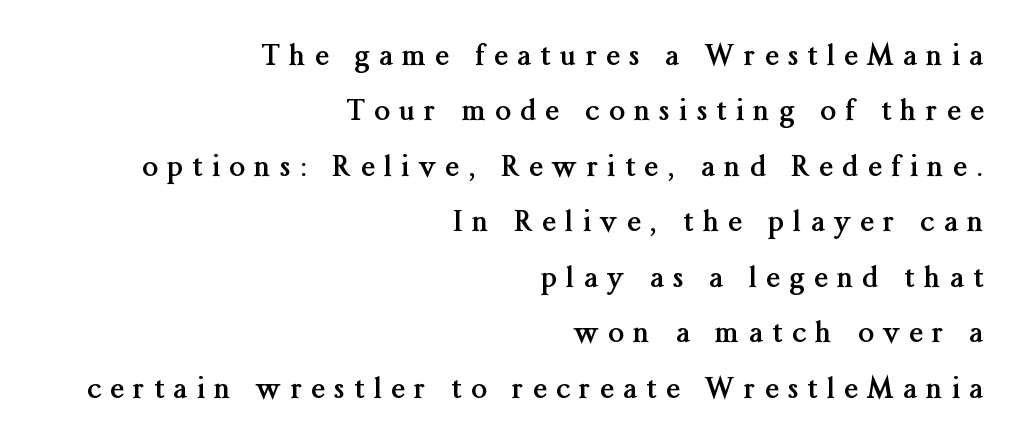
{"serif": "yes", "italic": "no", "bold": "yes", "weight": "semibold", "width": "normal", "stroke_contrast": "medium", "x_height": "medium", "monospaced": "no", "underline": "no", "align": "right", "line_spacing": "loose", "line_spacing_ratio": 1.98, "letter_spacing": "wide", "letter_spacing_em": 0.34, "glyph_px": 28}
